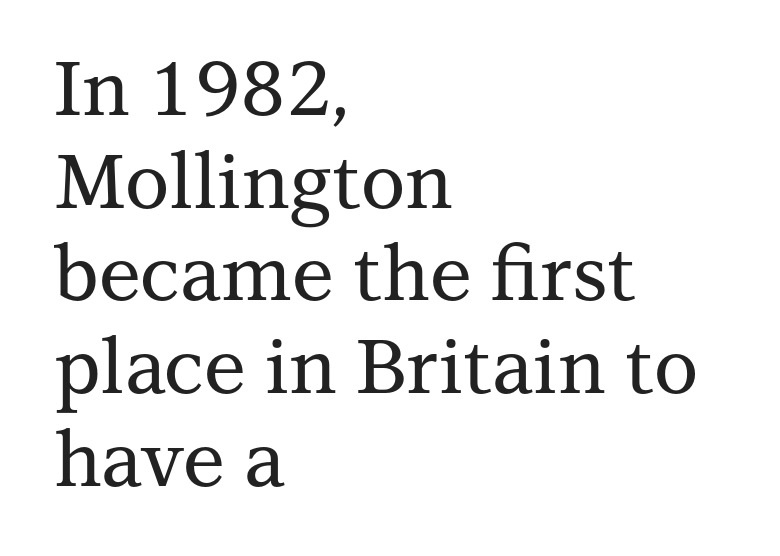
The image shows 76 px serif type, upright; set left-aligned, line spacing 1.22x, normal letter spacing, not underlined; medium stroke contrast and a medium x-height.
